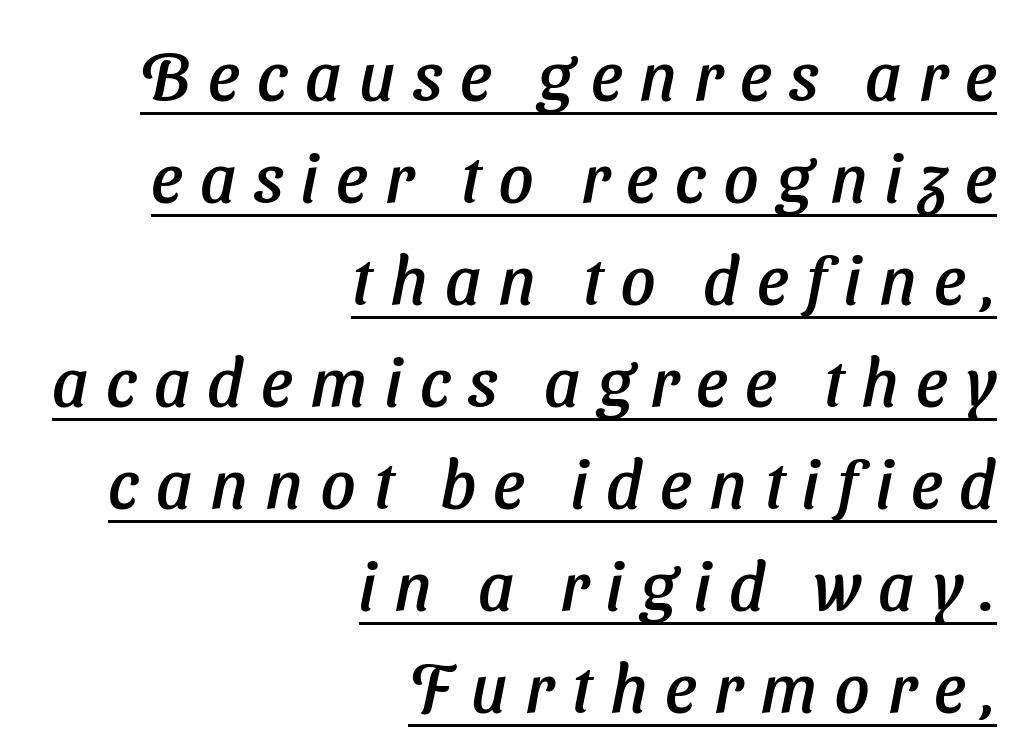
The horizontal fit of the characters is loose and conspicuously gappy. The specimen includes a rule beneath the text block's lines. Typeset ragged left — the right edge is the straight one. A normal amount of white space separates one row of letters from the next. Varying glyph widths throughout — classic text-font behaviour.
